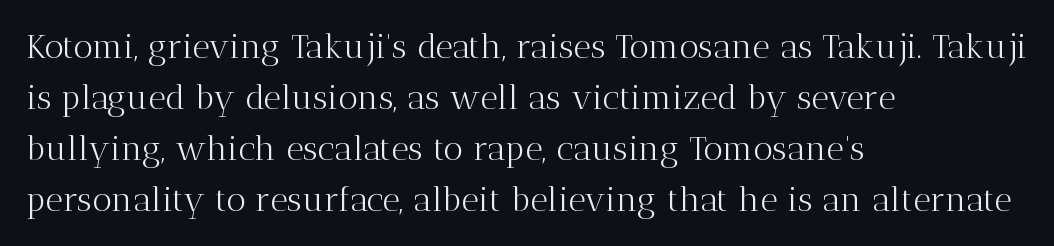
The image shows 34 px light serif type, upright; set left-aligned, normal line spacing (1.5x), normal letter spacing, not underlined; medium stroke contrast and a medium x-height.
